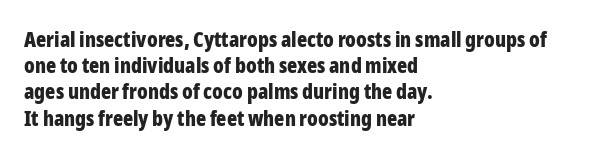
{"italic": "no", "bold": "yes", "underline": "no", "align": "left", "line_spacing": "normal", "line_spacing_ratio": 1.25, "letter_spacing": "normal", "letter_spacing_em": 0.0, "glyph_px": 21}
